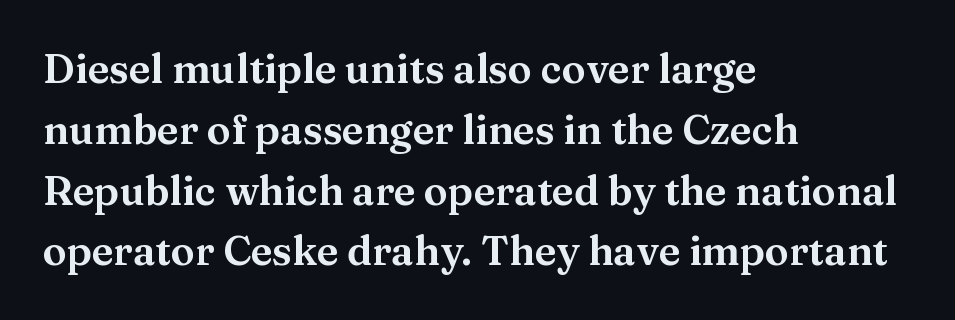
The image shows 40 px wide serif type, upright; set left-aligned, normal line spacing (1.52x), normal letter spacing, not underlined; medium stroke contrast and a medium x-height.
